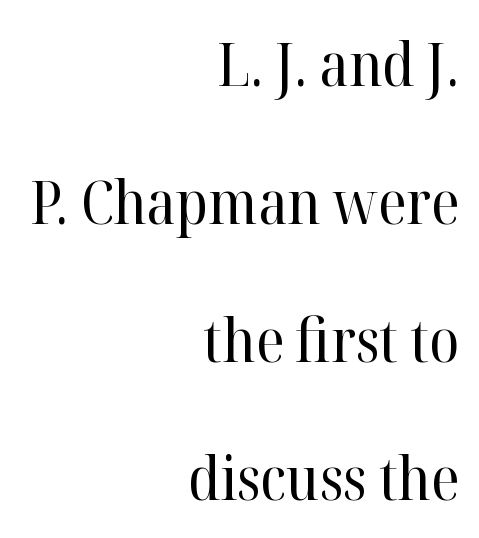
{"serif": "yes", "italic": "no", "bold": "no", "weight": "regular", "width": "normal", "stroke_contrast": "high", "x_height": "medium", "monospaced": "no", "underline": "no", "align": "right", "line_spacing": "loose", "line_spacing_ratio": 2.26, "letter_spacing": "normal", "letter_spacing_em": 0.0, "glyph_px": 61}
